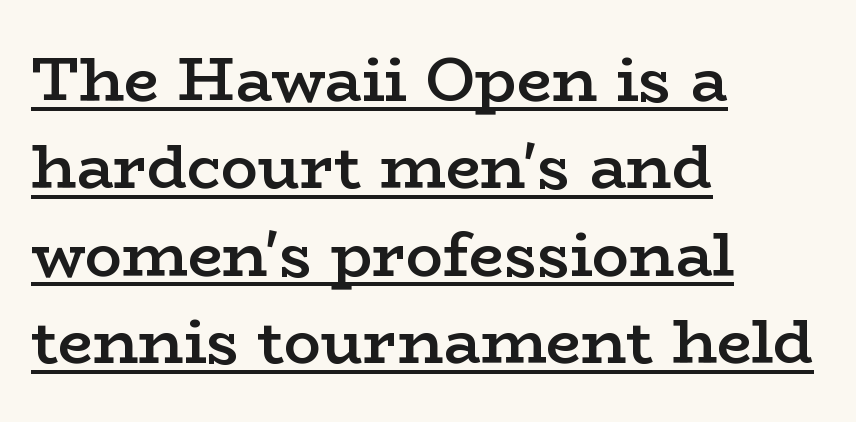
A typesetter would call this zero additional tracking. Small tapered or slab feet sit at the stroke ends, so this counts as serif. Its strokes are somewhat broadened, the hallmark of semibold type. Caption: multi-line text, flush left, ragged right. No italicization has been applied; the sample stays upright.
